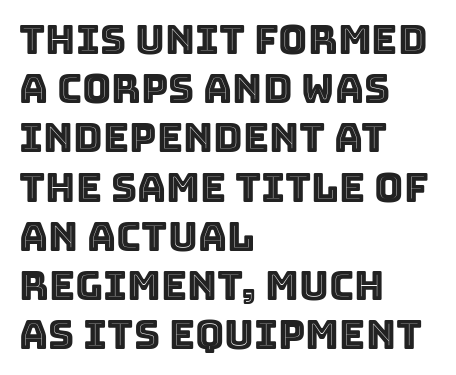
The letters advance in unequal steps, a hallmark of proportional type. Vertical strokes here are truly vertical. The face used here is rendered with its standard letterfit. Beneath every word, the page is bare. Leftover space on each line is placed entirely after the last word.
